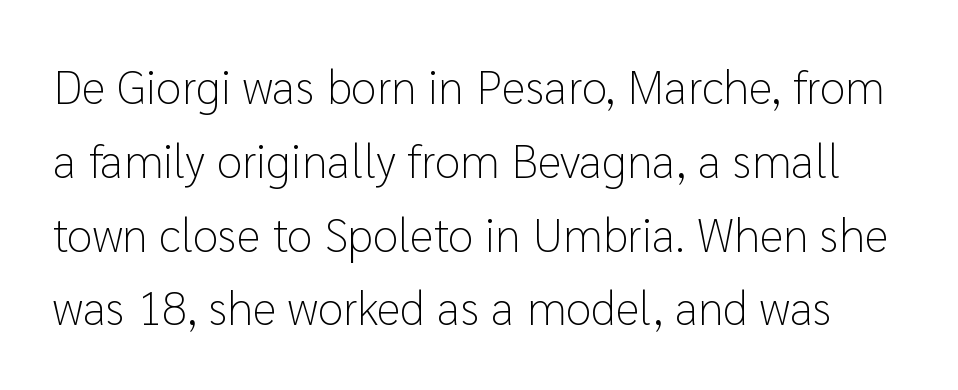
{"serif": "no", "italic": "no", "bold": "no", "weight": "light", "width": "normal", "stroke_contrast": "low", "x_height": "medium", "monospaced": "no", "underline": "no", "line_spacing": "normal", "line_spacing_ratio": 1.57, "letter_spacing": "normal", "letter_spacing_em": 0.0, "glyph_px": 47}
